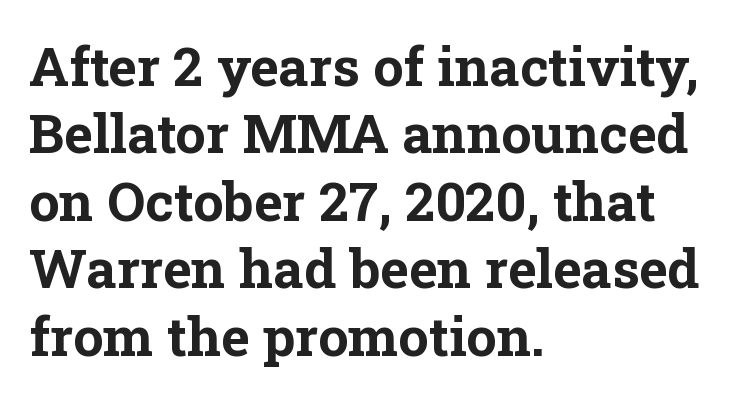
The image shows 54 px bold serif type, upright; set left-aligned, normal line spacing (1.25x), normal letter spacing, not underlined; low stroke contrast and a medium x-height.
